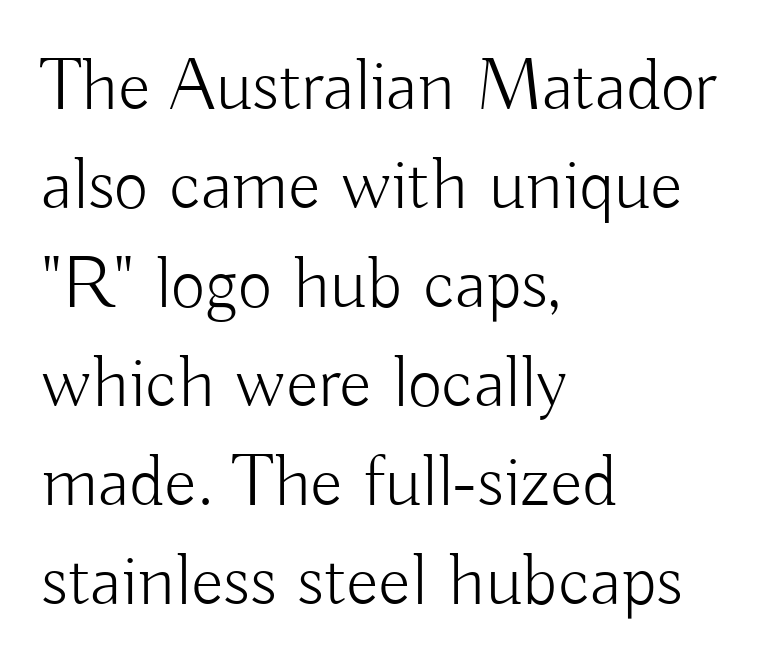
{"serif": "no", "italic": "no", "bold": "no", "weight": "light", "width": "normal", "stroke_contrast": "low", "x_height": "small", "monospaced": "no", "underline": "no", "align": "left", "line_spacing": "normal", "line_spacing_ratio": 1.32, "letter_spacing": "normal", "letter_spacing_em": 0.0, "glyph_px": 75}
